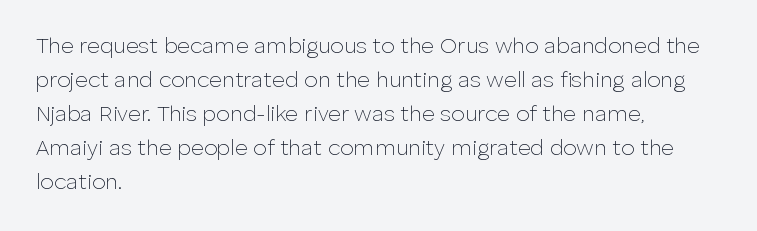
These lines stack with their left ends in a neat column. Any mark beneath the type? The region is blank. Short note: letters normally spaced. The type sits square on the baseline with zero lean.
